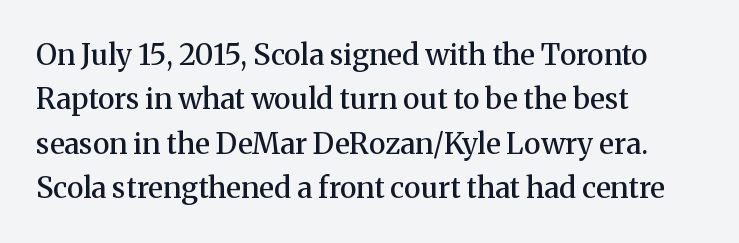
The image shows 29 px semibold serif type, upright; set left-aligned, normal line spacing (1.53x), normal letter spacing, not underlined; medium stroke contrast and a medium x-height.
